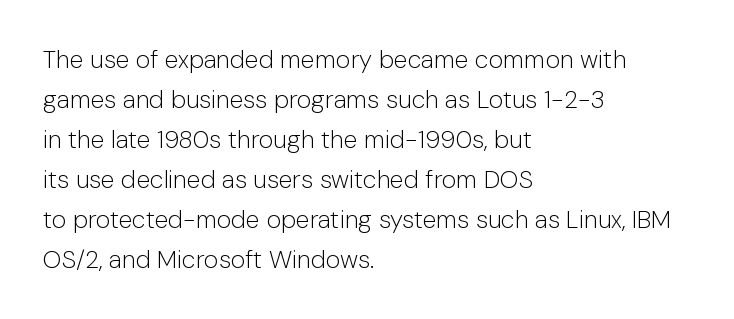
{"italic": "no", "bold": "no", "underline": "no", "align": "left", "line_spacing": "normal", "line_spacing_ratio": 1.6, "letter_spacing": "normal", "letter_spacing_em": 0.0, "glyph_px": 25}
